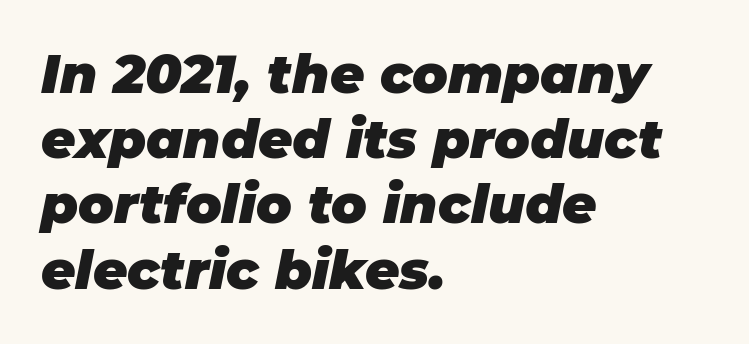
{"italic": "yes", "lean": "right", "slant_degrees": 11, "bold": "yes", "weight": "heavy", "width": "normal", "stroke_contrast": "low", "x_height": "large", "monospaced": "no", "underline": "no", "align": "left", "line_spacing_ratio": 1.23, "letter_spacing": "normal", "letter_spacing_em": 0.0, "glyph_px": 53}
